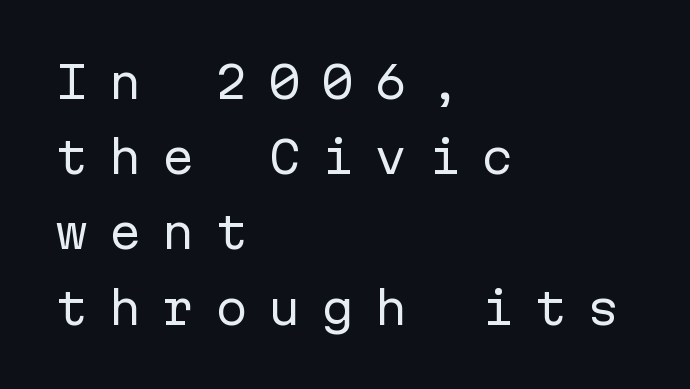
Type style note: lacks serifs. The type is letterspaced generously, with wide tracking. The typesetter chose a ragged-right arrangement here. The lettering holds an erect, upright posture throughout. The characters are drawn with everyday or finer stroke widths.
